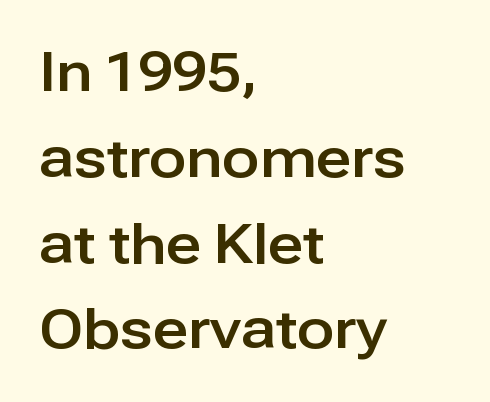
Q: Is the text italic (slanted)? A: No, it is upright.
Q: Is the typeface a serif or a sans-serif typeface? A: Sans-serif.
Q: Is the text underlined? A: No.
Q: How is the paragraph aligned? A: Left-aligned.
Q: Is the spacing between letters normal or unusually wide? A: Normal.
Q: Is the spacing between lines tight, normal or loose? A: Normal.
Q: Width (condensed, normal, or wide)? A: Normal.
Q: Stroke contrast? A: Low.
Q: x-height? A: Medium.
Q: Monospaced? A: No.
